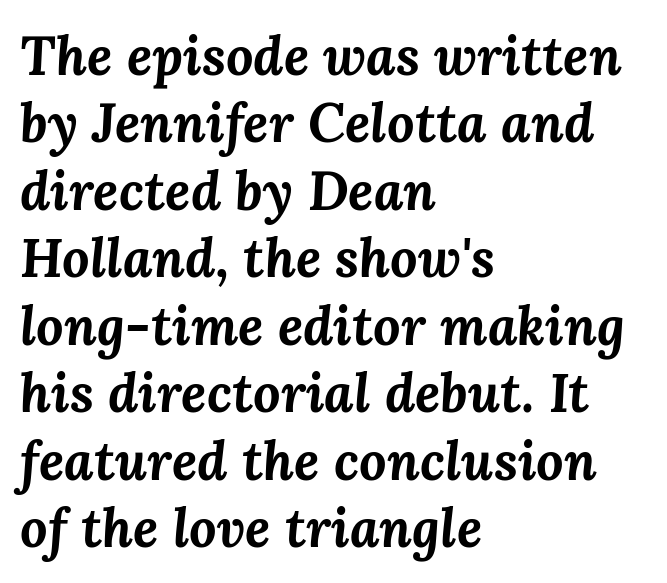
Q: Is the text bold? A: Yes.
Q: Is the text italic (slanted)? A: Yes, it leans right by about 3 degrees.
Q: Is the text underlined? A: No.
Q: How is the paragraph aligned? A: Left-aligned.
Q: Is the spacing between letters normal or unusually wide? A: Normal.
Q: Is the spacing between lines tight, normal or loose? A: Normal.
Q: Width (condensed, normal, or wide)? A: Normal.
Q: Stroke contrast? A: Medium.
Q: x-height? A: Medium.
Q: Monospaced? A: No.
